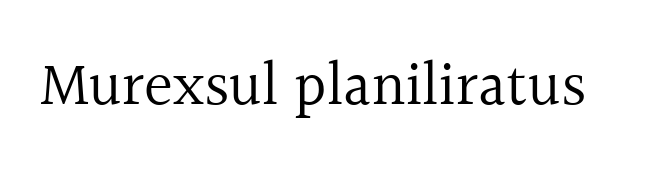
The image shows 61 px regular-weight serif type, upright; set normal letter spacing, not underlined; a medium x-height.
